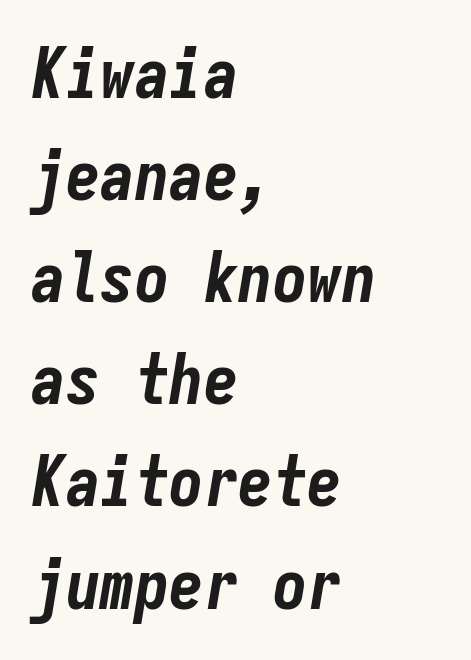
{"italic": "yes", "lean": "right", "slant_degrees": 9, "bold": "yes", "weight": "bold", "width": "condensed", "stroke_contrast": "low", "x_height": "medium", "monospaced": "yes", "underline": "no", "align": "left", "line_spacing": "normal", "line_spacing_ratio": 1.48, "letter_spacing": "normal", "letter_spacing_em": 0.0, "glyph_px": 69}
